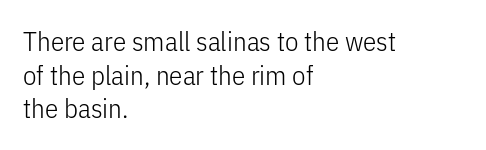
Whoever set this chose a conventional vertical rhythm. Each stroke keeps to a modest, everyday thickness or less. Is there any slant? The stems are plumb. Any mark beneath the type? The region is blank. Horizontal alignment here is leftward, the default for most running prose.
